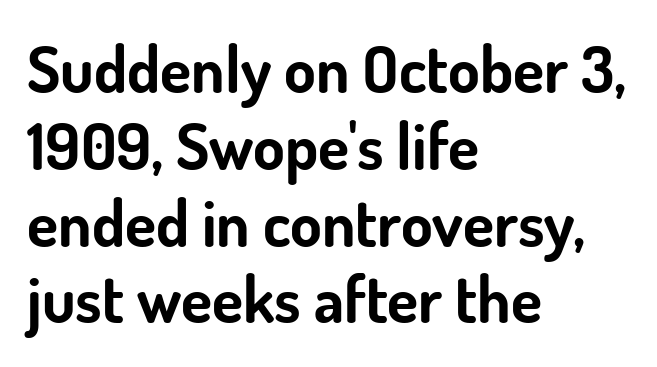
Q: Is the text bold? A: Yes.
Q: Is the text italic (slanted)? A: No, it is upright.
Q: Is the typeface a serif or a sans-serif typeface? A: Sans-serif.
Q: Is the text underlined? A: No.
Q: How is the paragraph aligned? A: Left-aligned.
Q: Is the spacing between letters normal or unusually wide? A: Normal.
Q: Width (condensed, normal, or wide)? A: Normal.
Q: Stroke contrast? A: Low.
Q: x-height? A: Small.
Q: Monospaced? A: No.
